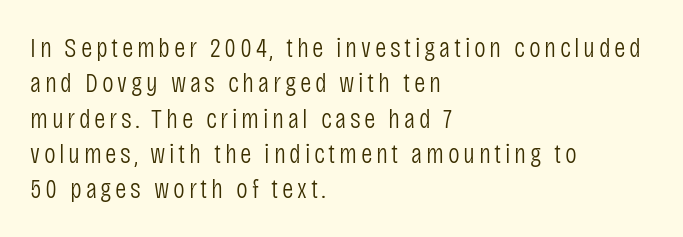
The passage shown is not bold in any degree. I'd call this a sans setting — the letters go barefoot. The passage shown stacks its lines at a standard gap. This sample has the flowing, uneven cadence of proportional lettering. Caption: multi-line text, flush left, ragged right.
